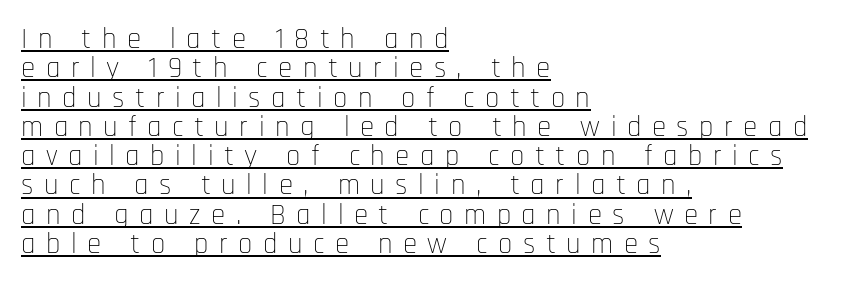
{"serif": "no", "italic": "no", "bold": "no", "weight": "thin", "width": "condensed", "stroke_contrast": "low", "x_height": "large", "monospaced": "no", "underline": "yes", "align": "left", "line_spacing": "tight", "line_spacing_ratio": 1.01, "letter_spacing": "wide", "letter_spacing_em": 0.36, "glyph_px": 29}
